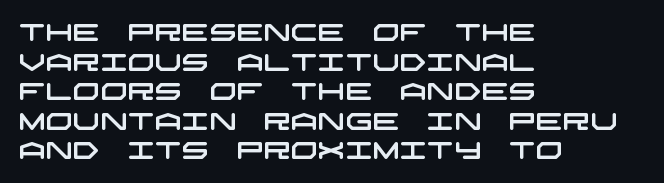
The image shows 24 px text type; set left-aligned, line spacing 1.23x, normal letter spacing, not underlined.
